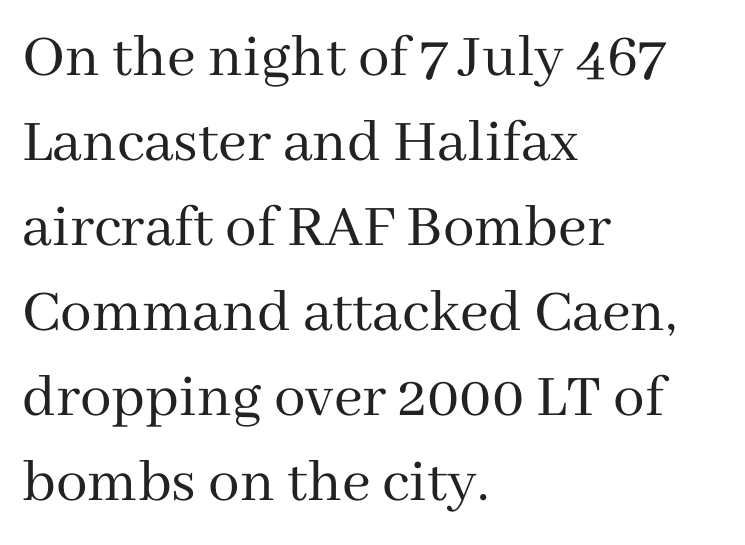
{"serif": "yes", "italic": "no", "bold": "no", "weight": "regular", "width": "normal", "stroke_contrast": "medium", "x_height": "medium", "monospaced": "no", "underline": "no", "align": "left", "line_spacing": "normal", "line_spacing_ratio": 1.35, "letter_spacing": "normal", "letter_spacing_em": 0.0, "glyph_px": 63}
